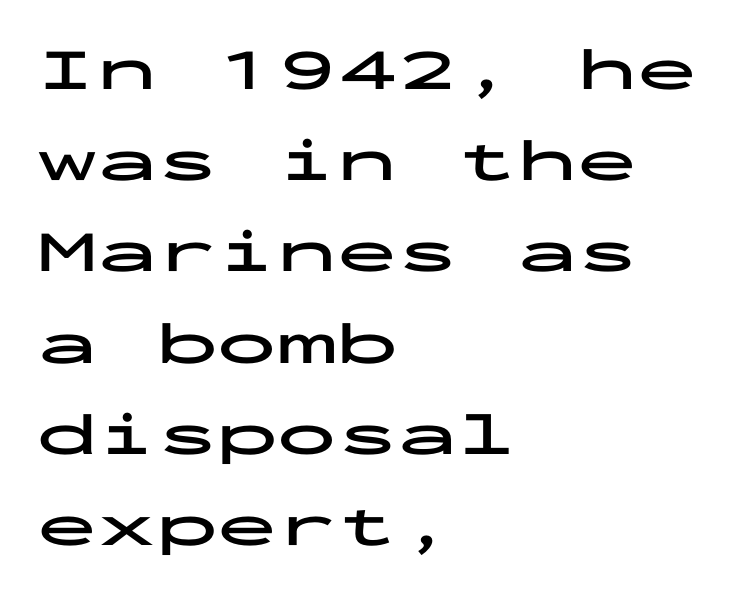
Strokes here are thick enough to call this a true bold. The glyphs in this specimen are sans serif. The line-height multiplier appears to be the usual default. Compared with typical body copy, the letter spacing here is the same. Monospaced: the letters line up in strict vertical columns. Short and long lines alike share a common starting point at left.
